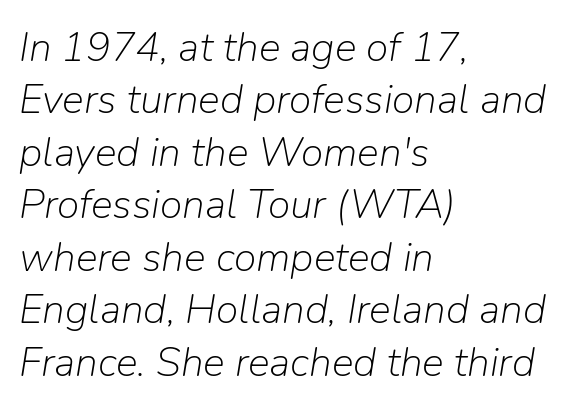
The letters advance in unequal steps, a hallmark of proportional type. Glance below the letters and you will spot only blank space. The weight tops out at a normal text grade. Left-aligned paragraph, ragged on the right. Between one letter and the next there's only the usual sliver of space.
